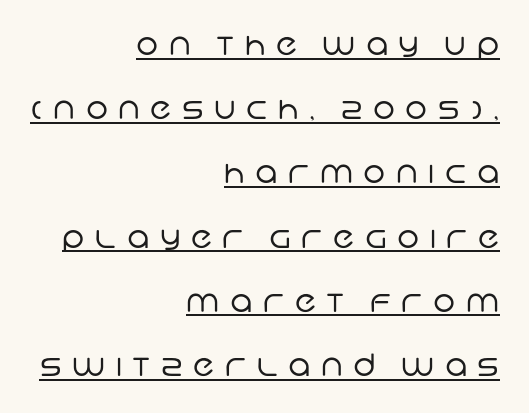
Q: Is the text bold? A: No.
Q: Is the typeface a serif or a sans-serif typeface? A: Sans-serif.
Q: Is the text underlined? A: Yes.
Q: How is the paragraph aligned? A: Right-aligned.
Q: Is the spacing between letters normal or unusually wide? A: Unusually wide.
Q: Is the spacing between lines tight, normal or loose? A: Loose.
Q: Width (condensed, normal, or wide)? A: Normal.
Q: Stroke contrast? A: Low.
Q: x-height? A: Large.
Q: Monospaced? A: No.
